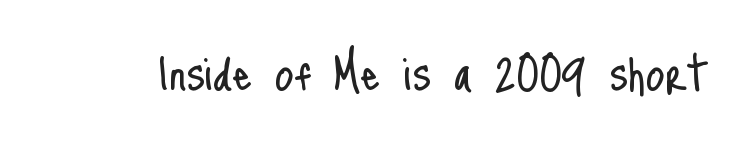
Varying glyph widths throughout — classic text-font behaviour. Check where the strokes stop: nothing finishes them off — pure sans. The strokes carry an ordinary text weight at most. These lines keep a tight, regular rhythm from letter to letter. Does the lettering tilt? It doesn't — this is upright.
